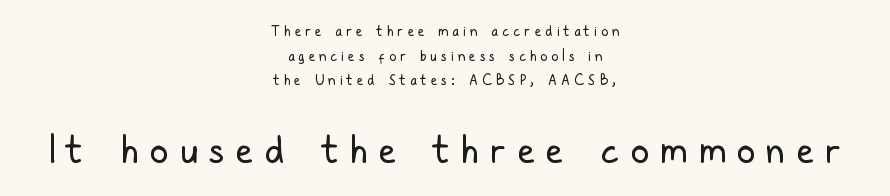
The image shows 38 px regular-weight, condensed sans-serif type, upright; set centered, line spacing 1.76x, unusually wide letter spacing (+0.3 em), not underlined; the second (bottom) block is 2.71x larger; low stroke contrast and a medium x-height.
